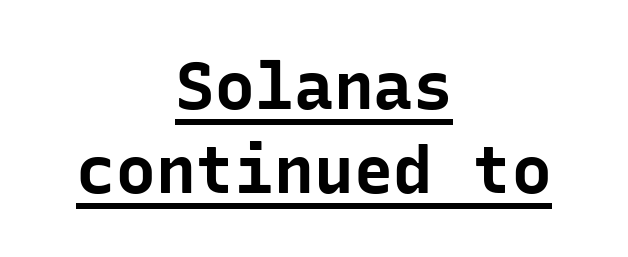
The image shows 66 px bold sans-serif type, upright, monospaced; set centered, normal line spacing (1.28x), normal letter spacing, underlined; low stroke contrast and a medium x-height.
